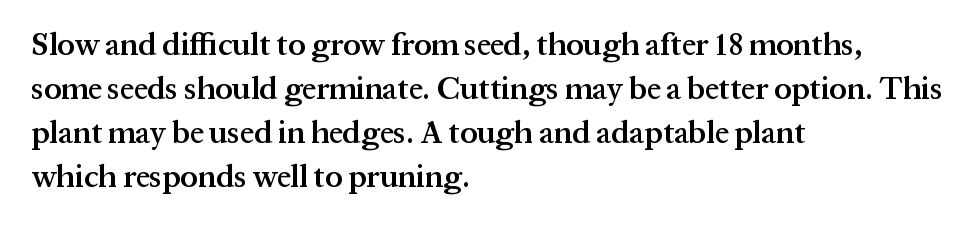
The image shows 31 px semibold serif type, upright; set left-aligned, normal line spacing (1.42x), normal letter spacing, not underlined; medium stroke contrast and a medium x-height.
